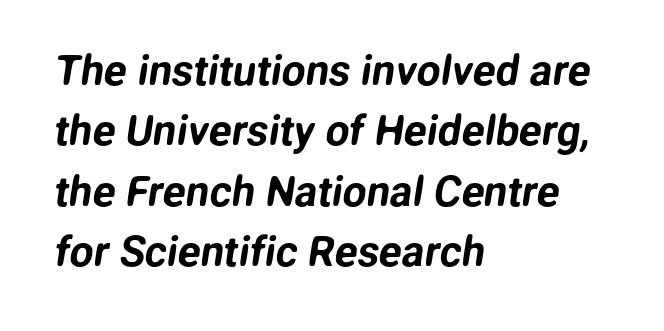
Q: Is the typeface a serif or a sans-serif typeface? A: Sans-serif.
Q: Is the text underlined? A: No.
Q: How is the paragraph aligned? A: Left-aligned.
Q: Is the spacing between letters normal or unusually wide? A: Normal.
Q: Is the spacing between lines tight, normal or loose? A: Normal.
Q: Width (condensed, normal, or wide)? A: Normal.
Q: Stroke contrast? A: Low.
Q: x-height? A: Medium.
Q: Monospaced? A: No.
